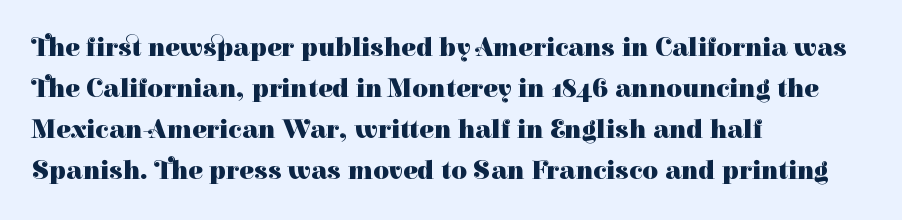
Line beginnings align vertically; line endings do not. Between one letter and the next there's only the usual sliver of space. Notice how descenders clear the ascenders below comfortably — that's standard leading. Does the lettering tilt? It doesn't — this is upright. Letters rest on an invisible, unmarked baseline.
